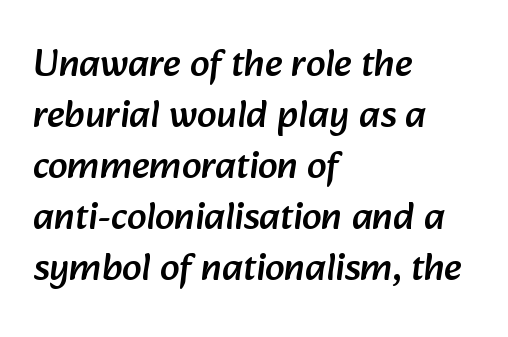
Q: Is the typeface a serif or a sans-serif typeface? A: Sans-serif.
Q: Is the text underlined? A: No.
Q: How is the paragraph aligned? A: Left-aligned.
Q: Is the spacing between letters normal or unusually wide? A: Normal.
Q: Is the spacing between lines tight, normal or loose? A: Normal.
Q: Width (condensed, normal, or wide)? A: Normal.
Q: Stroke contrast? A: Low.
Q: x-height? A: Medium.
Q: Monospaced? A: No.
